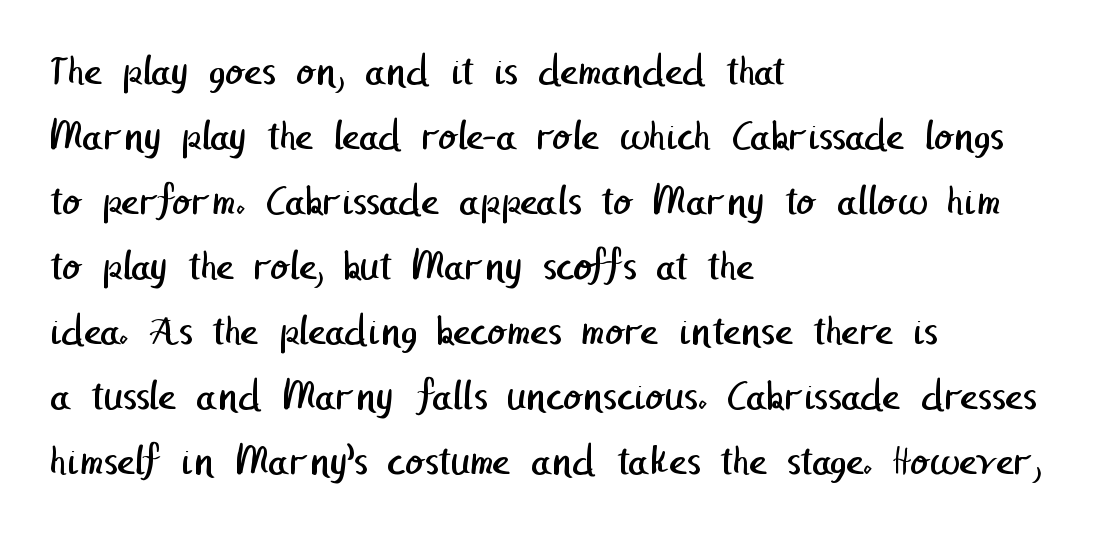
{"serif": "no", "bold": "no", "weight": "regular", "width": "normal", "stroke_contrast": "low", "x_height": "medium", "underline": "no", "align": "left", "line_spacing": "normal", "line_spacing_ratio": 1.51, "letter_spacing": "normal", "letter_spacing_em": 0.0, "glyph_px": 43}
